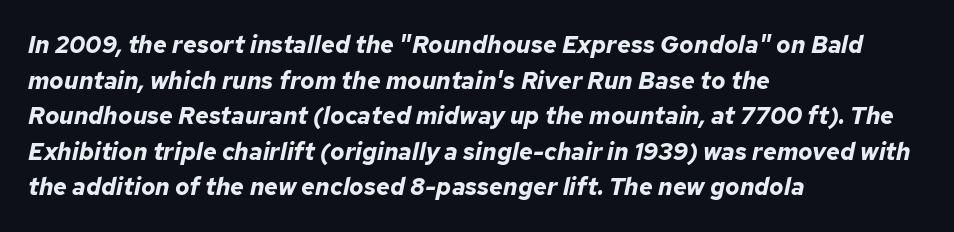
Q: Is the text bold? A: Yes.
Q: Is the text italic (slanted)? A: Yes, it leans right by about 12 degrees.
Q: Is the text underlined? A: No.
Q: How is the paragraph aligned? A: Left-aligned.
Q: Is the spacing between letters normal or unusually wide? A: Normal.
Q: Is the spacing between lines tight, normal or loose? A: Normal.
